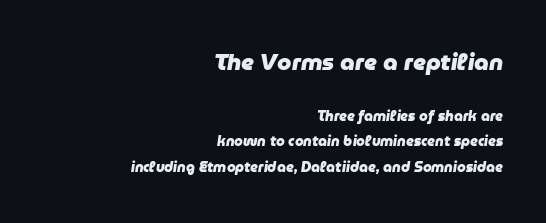
Q: Is the text bold? A: Yes.
Q: Is the text italic (slanted)? A: Yes, it leans right by about 9 degrees.
Q: Is the text underlined? A: No.
Q: How is the paragraph aligned? A: Right-aligned.
Q: Is the spacing between letters normal or unusually wide? A: Normal.
Q: Which block of text is set in a larger size, the first (top) or the second (bottom)? A: The first (top) one.
